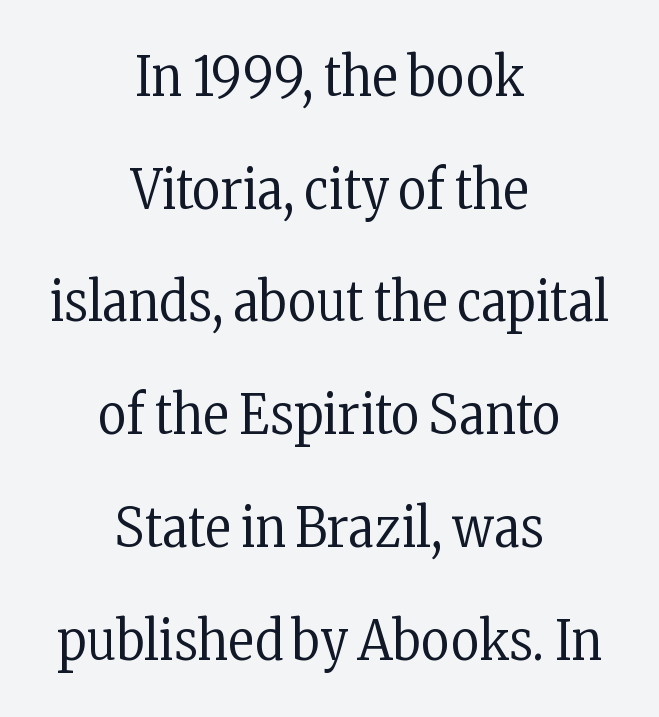
The image shows 55 px regular-weight, condensed serif type, upright; set centered, loose line spacing (2.05x), normal letter spacing, not underlined; low stroke contrast and a medium x-height.
